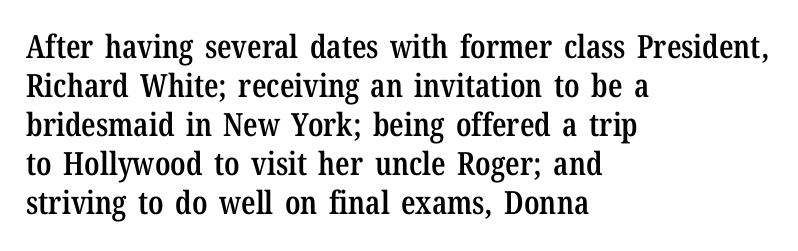
{"serif": "yes", "italic": "no", "bold": "semi", "weight": "semibold", "width": "condensed", "stroke_contrast": "low", "x_height": "medium", "monospaced": "no", "underline": "no", "align": "left", "line_spacing_ratio": 1.22, "letter_spacing": "normal", "letter_spacing_em": 0.0, "glyph_px": 32}
